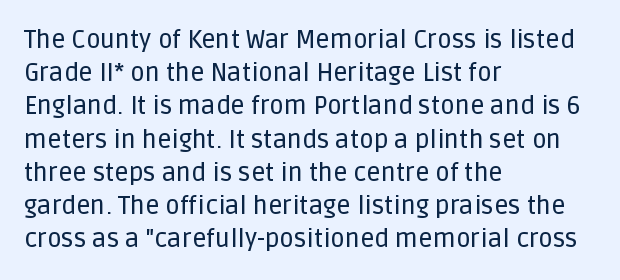
The image shows 25 px text type, upright; set left-aligned, normal line spacing (1.33x), normal letter spacing, not underlined.
